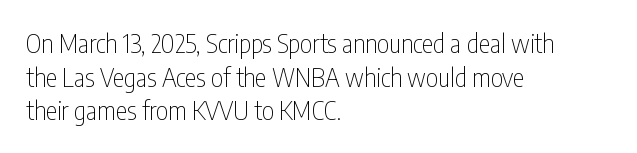
Interline gaps are of average width in this sample. In terms of posture, this sample is upright. Teacher's note: observe the even left margin — that is flush-left alignment. The cut favours lightness, reaching ordinary text weight at its darkest.
